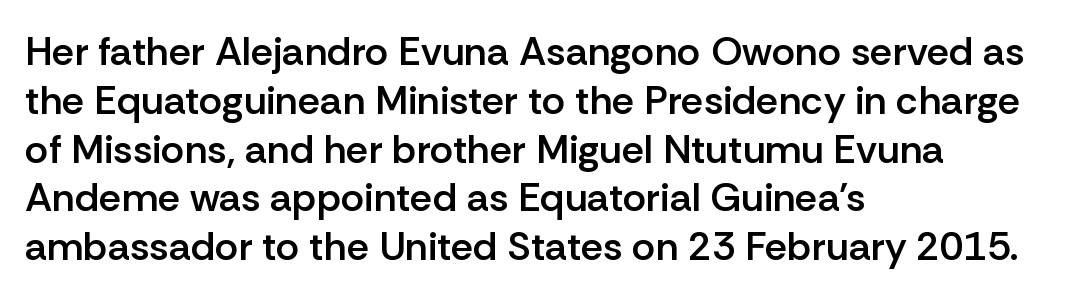
Underlining? Definitely not there. Summary of weight: moderately heavy, a semibold. Between one letter and the next there's only the usual sliver of space. Examine the stroke ends and you'll find no serifs. Do the letters lean? They stand straight.
